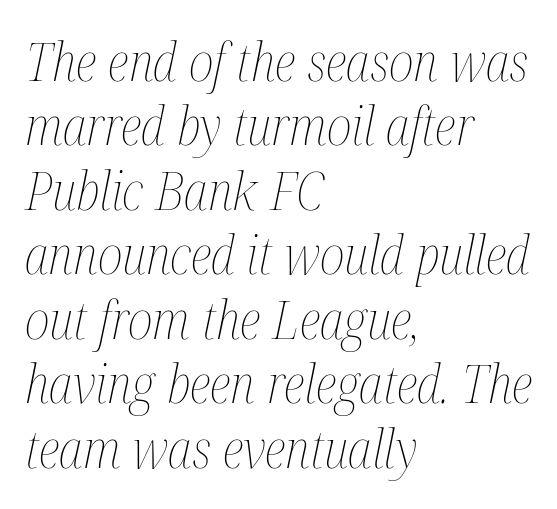
The image shows 52 px thin, condensed type, italic (leaning right); set left-aligned, line spacing 1.24x, normal letter spacing, not underlined; medium stroke contrast and a medium x-height.
